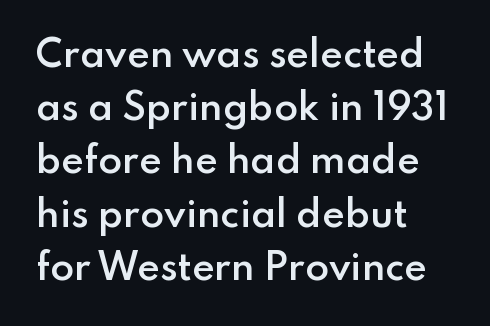
Q: Is the text bold? A: Semi-bold.
Q: Is the text italic (slanted)? A: No, it is upright.
Q: Is the typeface a serif or a sans-serif typeface? A: Sans-serif.
Q: Is the text underlined? A: No.
Q: How is the paragraph aligned? A: Left-aligned.
Q: Is the spacing between letters normal or unusually wide? A: Normal.
Q: Is the spacing between lines tight, normal or loose? A: Normal.
Q: Width (condensed, normal, or wide)? A: Normal.
Q: Stroke contrast? A: Low.
Q: x-height? A: Small.
Q: Monospaced? A: No.
